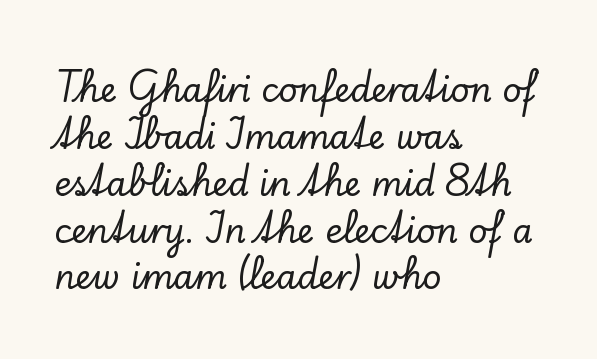
The image shows 33 px serif type; set left-aligned, normal line spacing (1.42x), normal letter spacing, not underlined; low stroke contrast and a small x-height.
